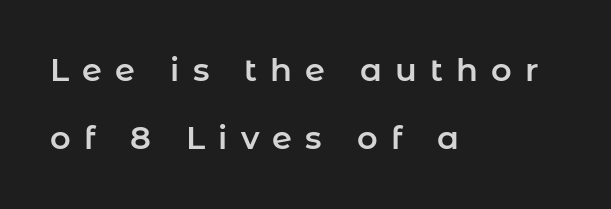
Q: Is the text italic (slanted)? A: No, it is upright.
Q: Is the typeface a serif or a sans-serif typeface? A: Sans-serif.
Q: Is the text underlined? A: No.
Q: How is the paragraph aligned? A: Left-aligned.
Q: Is the spacing between letters normal or unusually wide? A: Unusually wide.
Q: Is the spacing between lines tight, normal or loose? A: Loose.
Q: Width (condensed, normal, or wide)? A: Normal.
Q: Stroke contrast? A: Low.
Q: x-height? A: Medium.
Q: Monospaced? A: No.
